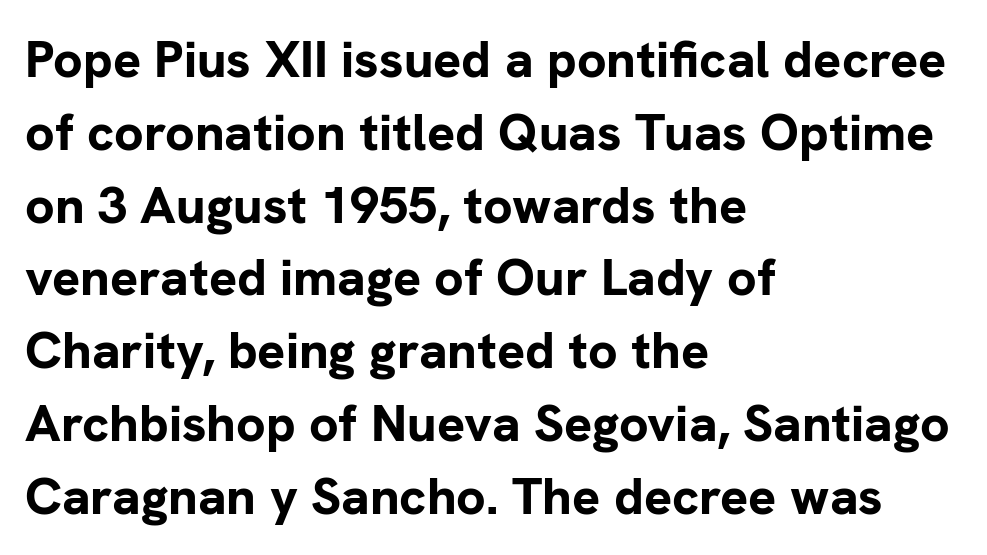
The image shows 52 px bold sans-serif type, upright; set left-aligned, normal line spacing (1.4x), normal letter spacing, not underlined; low stroke contrast and a medium x-height.
